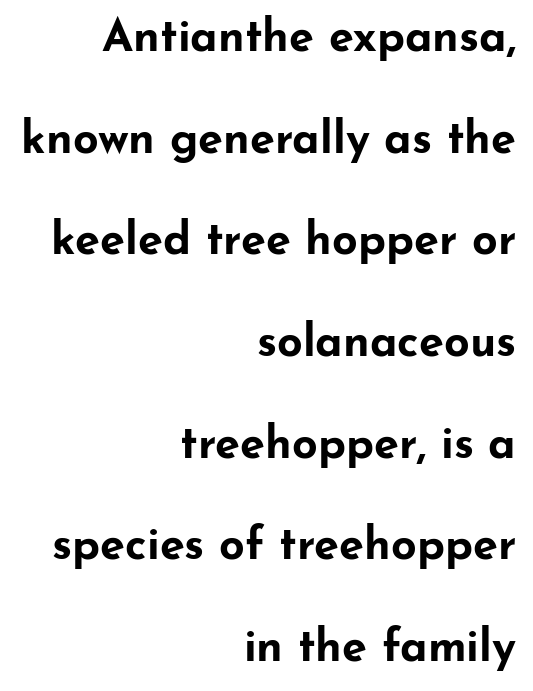
{"serif": "no", "italic": "no", "bold": "yes", "weight": "bold", "width": "wide", "stroke_contrast": "low", "x_height": "small", "monospaced": "no", "underline": "no", "align": "right", "line_spacing": "loose", "line_spacing_ratio": 2.26, "letter_spacing": "normal", "letter_spacing_em": 0.0, "glyph_px": 45}
